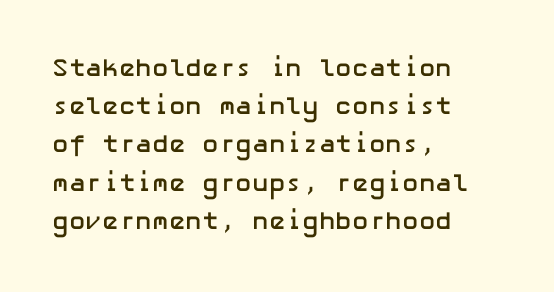
{"italic": "no", "bold": "yes", "underline": "no", "align": "left", "line_spacing": "normal", "line_spacing_ratio": 1.53, "letter_spacing": "normal", "letter_spacing_em": 0.0, "glyph_px": 25}
